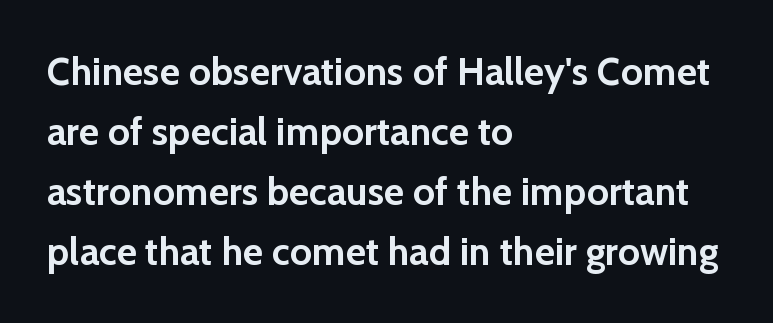
Q: Is the text bold? A: Yes.
Q: Is the text italic (slanted)? A: No, it is upright.
Q: Is the typeface a serif or a sans-serif typeface? A: Sans-serif.
Q: Is the text underlined? A: No.
Q: How is the paragraph aligned? A: Left-aligned.
Q: Is the spacing between letters normal or unusually wide? A: Normal.
Q: Is the spacing between lines tight, normal or loose? A: Normal.
Q: Width (condensed, normal, or wide)? A: Normal.
Q: Stroke contrast? A: Low.
Q: x-height? A: Medium.
Q: Monospaced? A: No.
